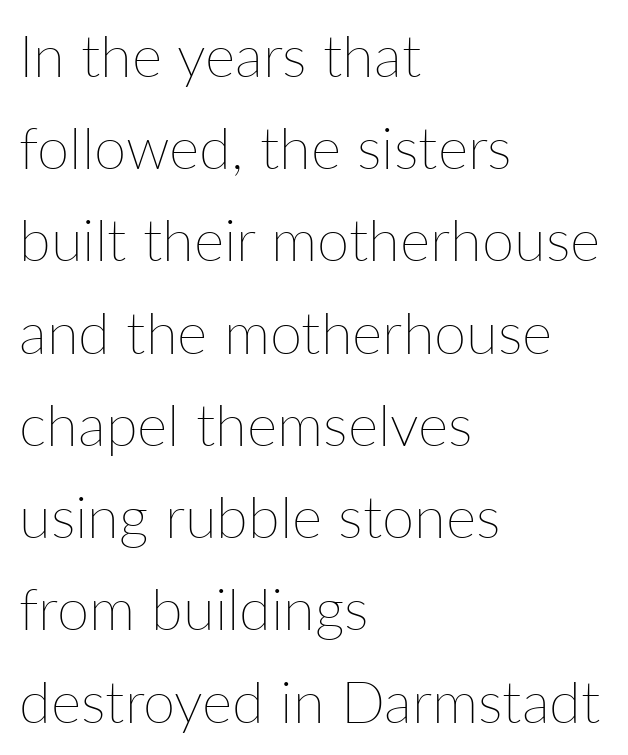
The image shows 58 px thin type, upright; set left-aligned, normal line spacing (1.59x), normal letter spacing, not underlined; low stroke contrast and a medium x-height.
